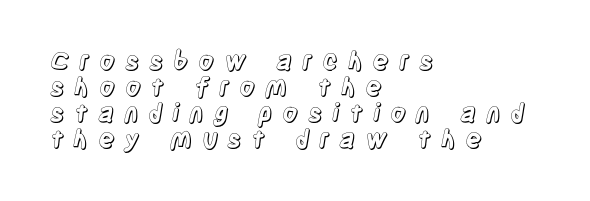
The image shows 25 px text type; set left-aligned, tight line spacing (1.04x), unusually wide letter spacing (+0.37 em), not underlined.
